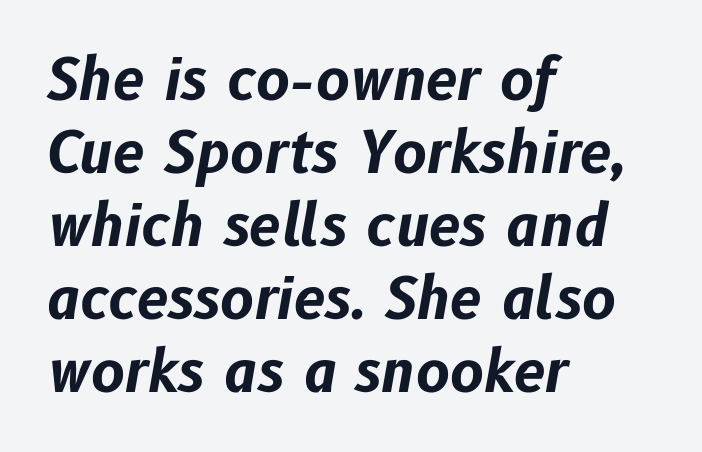
{"italic": "yes", "lean": "right", "slant_degrees": 10, "bold": "yes", "weight": "bold", "width": "normal", "stroke_contrast": "low", "x_height": "medium", "monospaced": "no", "underline": "no", "align": "left", "line_spacing": "normal", "line_spacing_ratio": 1.28, "letter_spacing": "normal", "letter_spacing_em": 0.0, "glyph_px": 57}
